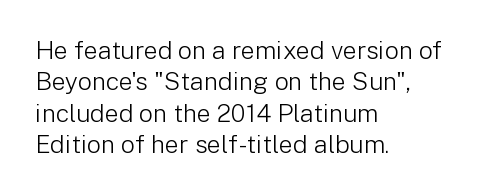
Q: Is the text bold? A: No.
Q: Is the text italic (slanted)? A: No, it is upright.
Q: Is the text underlined? A: No.
Q: How is the paragraph aligned? A: Left-aligned.
Q: Is the spacing between letters normal or unusually wide? A: Normal.
Q: Is the spacing between lines tight, normal or loose? A: Normal.
